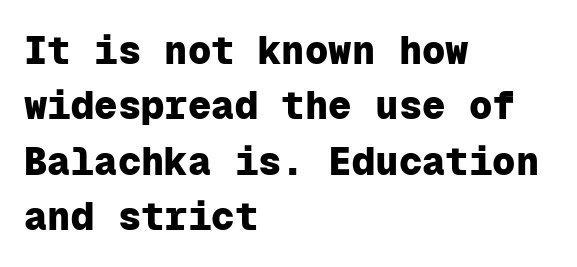
{"serif": "no", "italic": "no", "bold": "yes", "weight": "heavy", "width": "normal", "stroke_contrast": "low", "x_height": "medium", "monospaced": "yes", "underline": "no", "align": "left", "line_spacing": "normal", "line_spacing_ratio": 1.42, "letter_spacing": "normal", "letter_spacing_em": 0.0, "glyph_px": 39}
